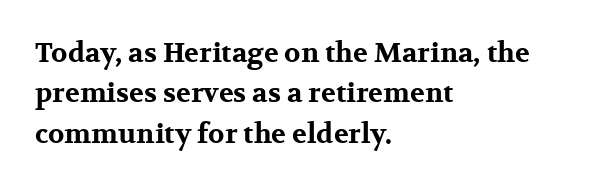
Q: Is the text bold? A: Yes.
Q: Is the text italic (slanted)? A: No, it is upright.
Q: Is the text underlined? A: No.
Q: How is the paragraph aligned? A: Left-aligned.
Q: Is the spacing between letters normal or unusually wide? A: Normal.
Q: Is the spacing between lines tight, normal or loose? A: Normal.
